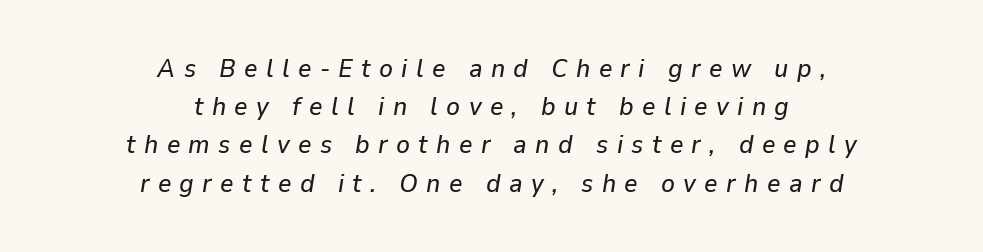
{"italic": "yes", "lean": "right", "slant_degrees": 9, "underline": "no", "align": "center", "line_spacing": "normal", "line_spacing_ratio": 1.47, "letter_spacing": "wide", "letter_spacing_em": 0.32, "glyph_px": 26}
